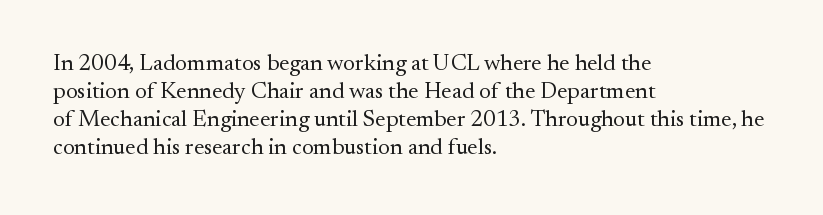
{"italic": "no", "bold": "no", "underline": "no", "align": "left", "line_spacing_ratio": 1.22, "letter_spacing": "normal", "letter_spacing_em": 0.0, "glyph_px": 23}
